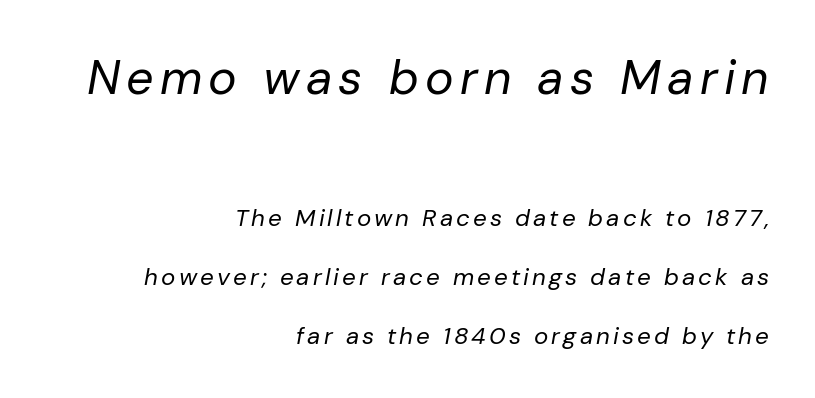
Q: Is the text bold? A: No.
Q: Is the text italic (slanted)? A: Yes, it leans right by about 10 degrees.
Q: Is the text underlined? A: No.
Q: How is the paragraph aligned? A: Right-aligned.
Q: Is the spacing between lines tight, normal or loose? A: Loose.
Q: Which block of text is set in a larger size, the first (top) or the second (bottom)? A: The first (top) one.
Q: Width (condensed, normal, or wide)? A: Normal.
Q: Stroke contrast? A: Low.
Q: x-height? A: Medium.
Q: Monospaced? A: No.
